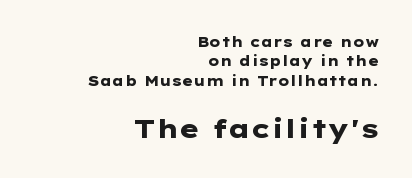
{"italic": "no", "bold": "yes", "underline": "no", "align": "right", "line_spacing": "normal", "line_spacing_ratio": 1.38, "letter_spacing": "normal", "letter_spacing_em": 0.0, "larger_block": "second", "size_ratio": 1.86, "glyph_px": 26}
